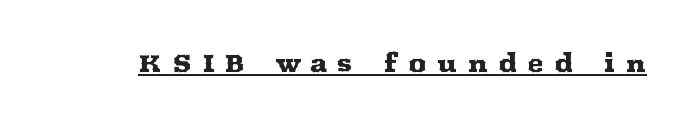
The image shows 25 px text type, upright; set unusually wide letter spacing (+0.42 em), underlined.
